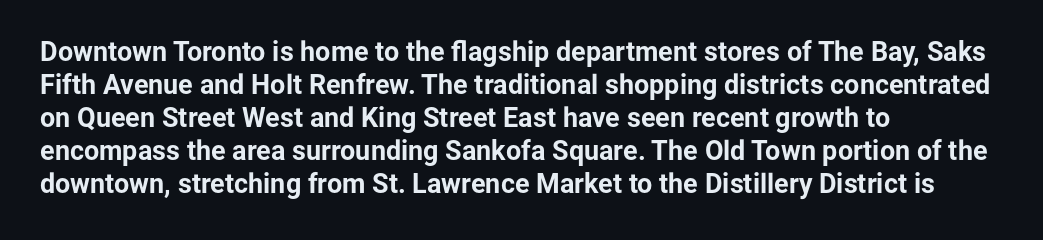
The image shows 27 px bold type, upright; set left-aligned, line spacing 1.22x, normal letter spacing, not underlined.
